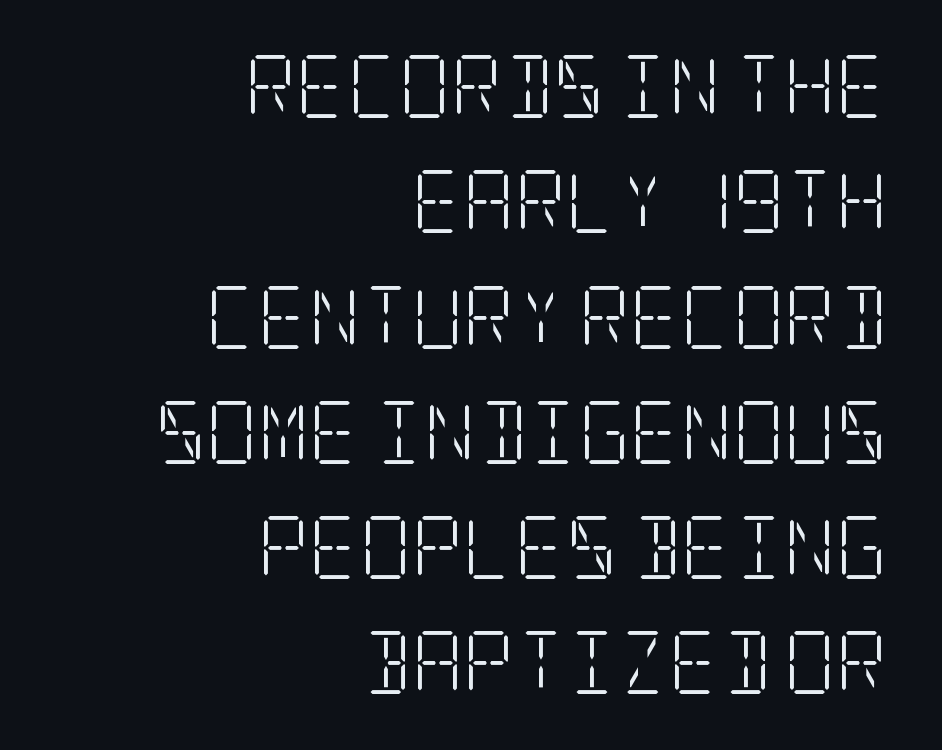
The image shows 63 px light, condensed serif type, upright; set right-aligned, line spacing 1.83x, normal letter spacing, not underlined; low stroke contrast and a large x-height.
